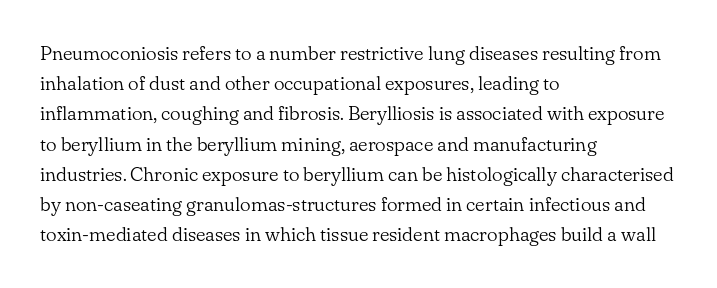
The image shows 20 px text type, upright; set left-aligned, normal line spacing (1.51x), normal letter spacing, not underlined.
